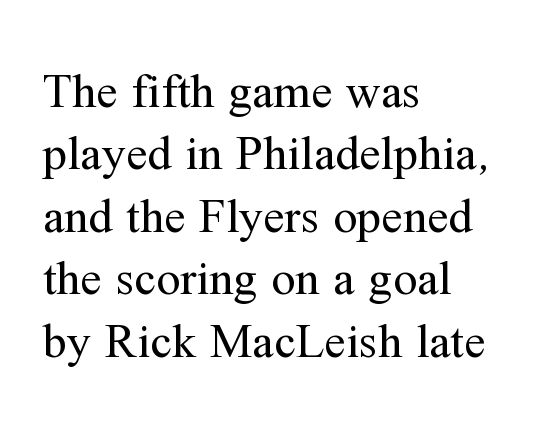
Q: Is the text bold? A: No.
Q: Is the text italic (slanted)? A: No, it is upright.
Q: Is the typeface a serif or a sans-serif typeface? A: Serif.
Q: Is the text underlined? A: No.
Q: How is the paragraph aligned? A: Left-aligned.
Q: Is the spacing between letters normal or unusually wide? A: Normal.
Q: Is the spacing between lines tight, normal or loose? A: Normal.
Q: Width (condensed, normal, or wide)? A: Normal.
Q: Stroke contrast? A: Medium.
Q: x-height? A: Medium.
Q: Monospaced? A: No.
